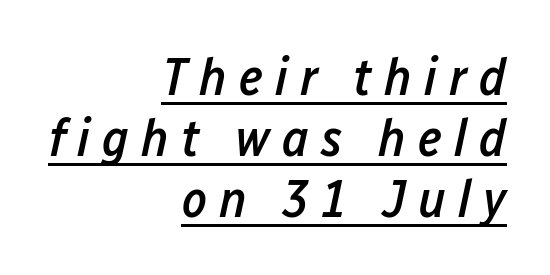
The image shows 53 px semibold, condensed type, italic (leaning right); set right-aligned, tight line spacing (1.15x), unusually wide letter spacing (+0.23 em), underlined; low stroke contrast and a medium x-height.
